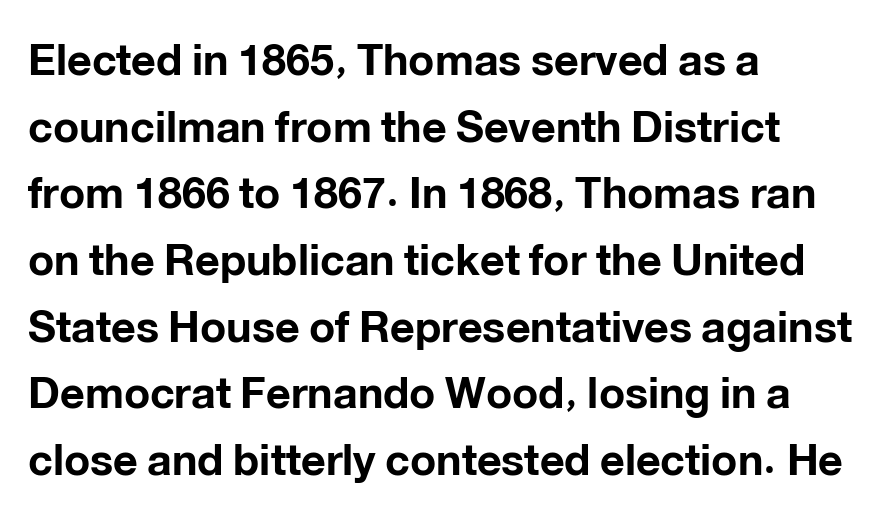
Heft: maximum for text — a bold. Honestly, the row spacing looks completely unremarkable. Clear beneath every line of the passage. The specimen reads as upright at a glance. This is sans-serif lettering, the kind often seen on screens and signage. The rag falls on the right side of this text block.
